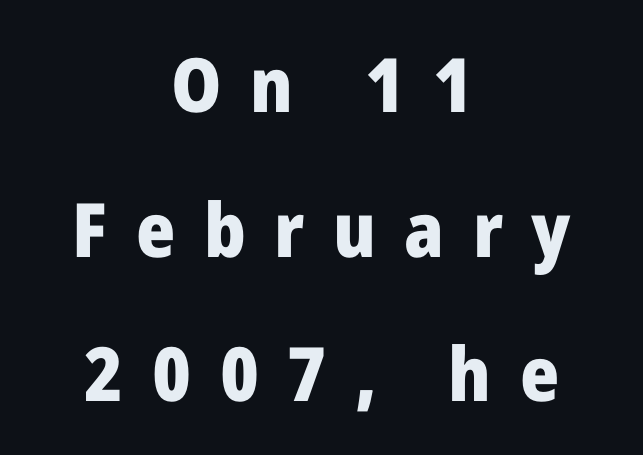
Q: Is the text bold? A: Yes.
Q: Is the text italic (slanted)? A: No, it is upright.
Q: Is the typeface a serif or a sans-serif typeface? A: Sans-serif.
Q: Is the text underlined? A: No.
Q: How is the paragraph aligned? A: Centered.
Q: Is the spacing between letters normal or unusually wide? A: Unusually wide.
Q: Is the spacing between lines tight, normal or loose? A: Loose.
Q: Width (condensed, normal, or wide)? A: Normal.
Q: Stroke contrast? A: Low.
Q: x-height? A: Medium.
Q: Monospaced? A: No.
